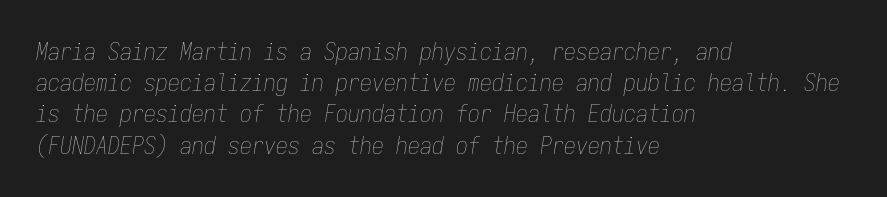
The lines sit at an ordinary, default distance from one another. A clean baseline with only descenders dipping below it. The paragraph has a hard left edge and a soft right edge. The letterforms sit shoulder to shoulder at normal distance. This reads as an unemphasized weight, regular at the heaviest. Italic: yes, the glyphs are oblique.
